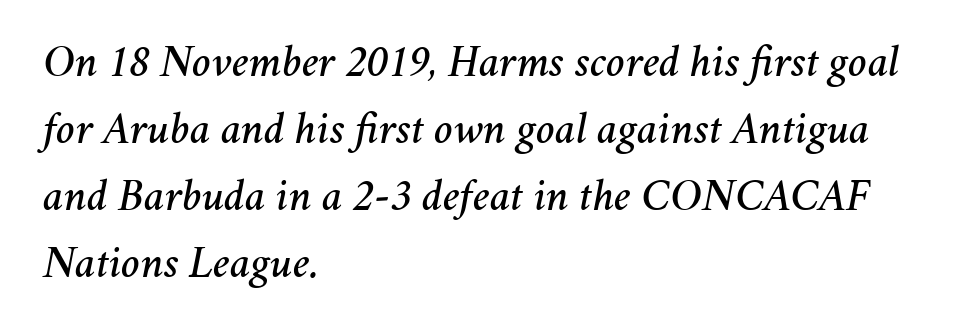
{"italic": "yes", "lean": "right", "slant_degrees": 11, "width": "normal", "stroke_contrast": "medium", "x_height": "medium", "monospaced": "no", "underline": "no", "align": "left", "line_spacing": "normal", "line_spacing_ratio": 1.49, "letter_spacing": "normal", "letter_spacing_em": 0.0, "glyph_px": 45}
